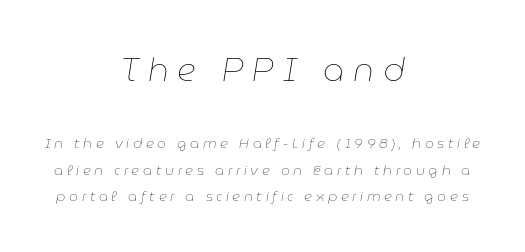
Note the varied advance widths — an 'i' is clearly narrower than an 'm'. Glance below the letters and you will spot only blank space. Is the block centered? Yes — each line is placed symmetrically about the middle. These glyphs show unthickened strokes, regular width or finer. Would a proofreader flag this as italicized? Yes. Tracking value appears strongly positive — letters spread wide.
